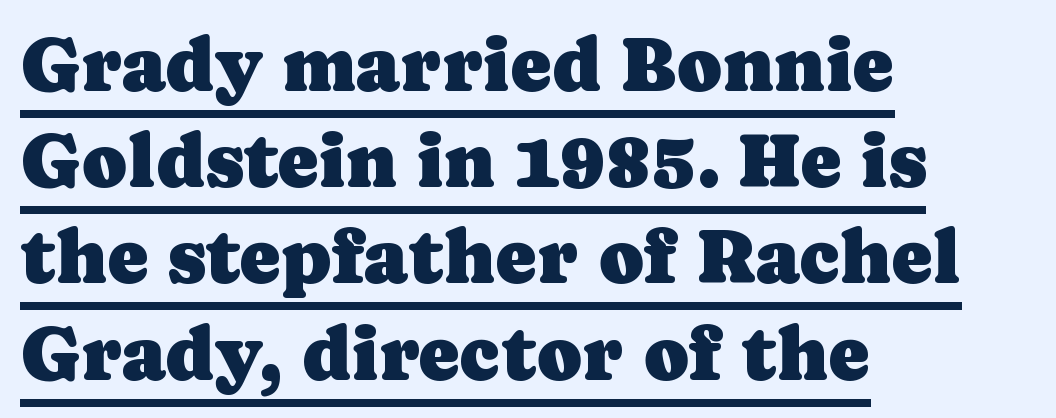
The image shows 77 px serif type, upright; set left-aligned, normal line spacing (1.25x), normal letter spacing, underlined; low stroke contrast and a medium x-height.
